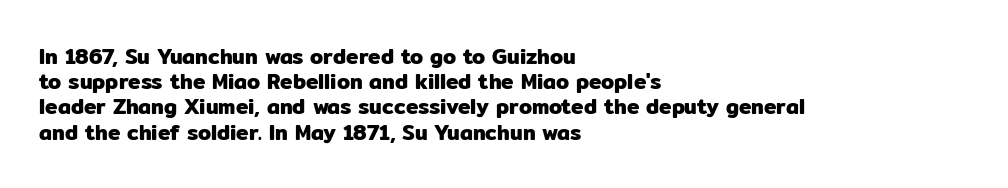
{"italic": "no", "underline": "no", "align": "left", "line_spacing_ratio": 1.2, "letter_spacing": "normal", "letter_spacing_em": 0.0, "glyph_px": 21}
